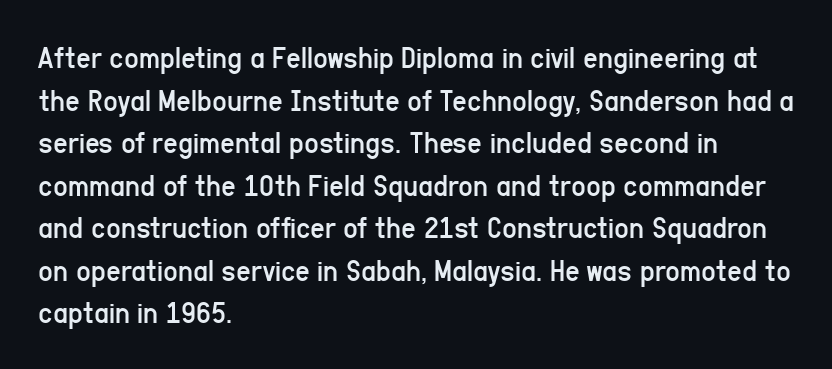
The image shows 32 px regular-weight, condensed sans-serif type, upright; set left-aligned, normal line spacing (1.33x), normal letter spacing, not underlined; low stroke contrast and a medium x-height.
